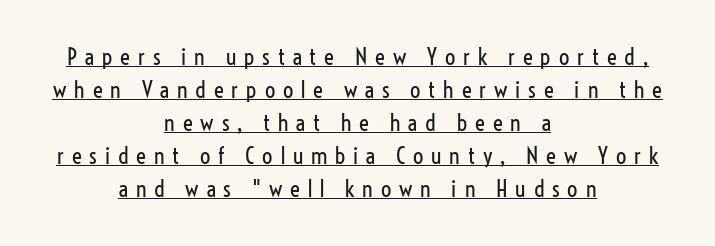
Q: Is the text bold? A: No.
Q: Is the text italic (slanted)? A: No, it is upright.
Q: Is the text underlined? A: Yes.
Q: How is the paragraph aligned? A: Centered.
Q: Is the spacing between letters normal or unusually wide? A: Unusually wide.
Q: Is the spacing between lines tight, normal or loose? A: Normal.
